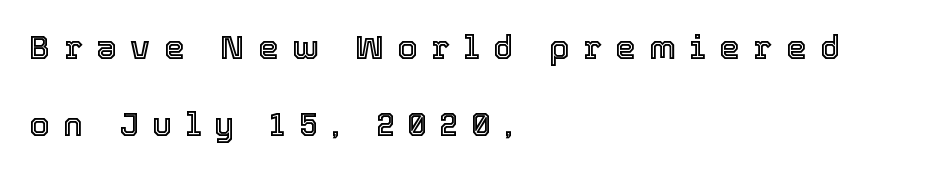
All the whitespace from short lines collects on the right. Underlining? Definitely not there. Every stem runs plumb, perpendicular to the baseline. Each word looks stretched out because of the extra space between its letters.
